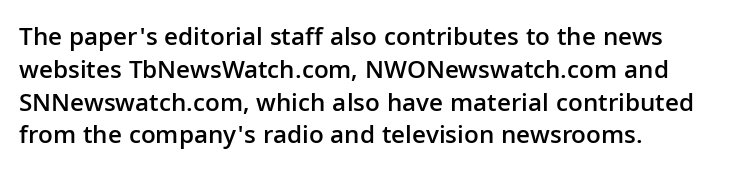
The image shows 26 px text type, upright; set left-aligned, normal line spacing (1.26x), normal letter spacing, not underlined.
